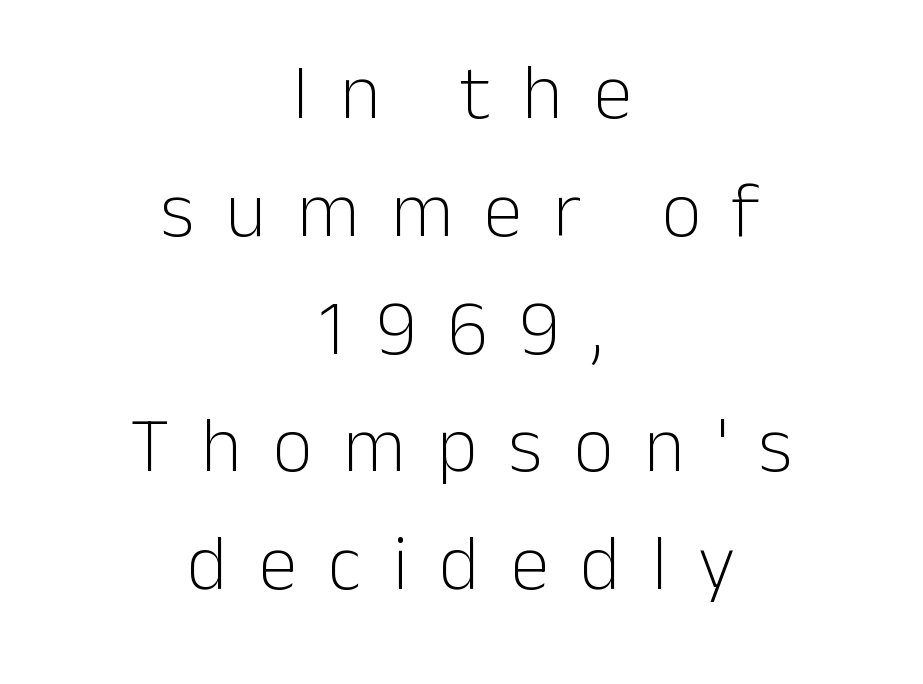
The paragraph has two soft edges and a firm central axis. Posture: upright roman. Honestly, the row spacing looks completely unremarkable. Serifs: no, the terminals of the letterforms are clean.
